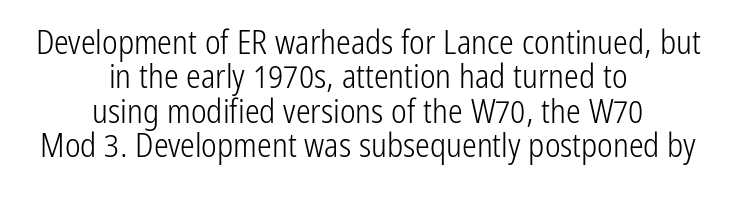
Is this a sans? Yes — the strokes have no serifs. The baseline area is clear. Rendered with straight, roman letterforms. A centered setting, common on invitations and titles, is used for this passage. The passage shown has conventional tracking throughout. A typesetter would call this leading minimal, almost set solid.
